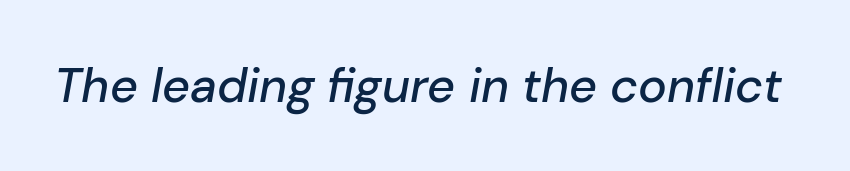
{"italic": "yes", "lean": "right", "slant_degrees": 10, "width": "normal", "stroke_contrast": "low", "x_height": "medium", "monospaced": "no", "underline": "no", "letter_spacing": "normal", "letter_spacing_em": 0.0, "glyph_px": 48}
